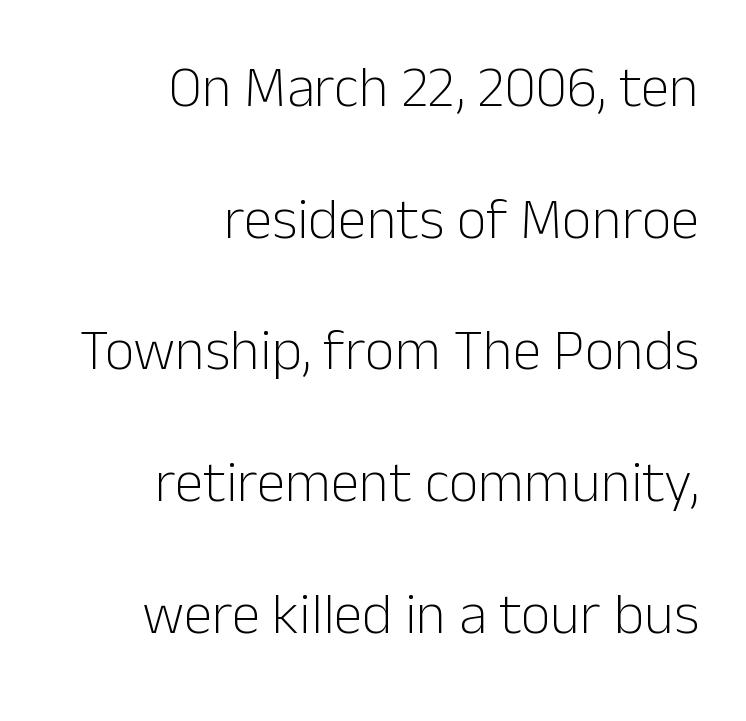
The glyphs in this specimen are sans serif. Plain, unruled lines of type. Observe the ordinary spacing: letters are neighbours, not strangers. The paragraph has a hard right edge and a soft left edge. A quiet, ordinary-to-light weight characterises the typeface.
